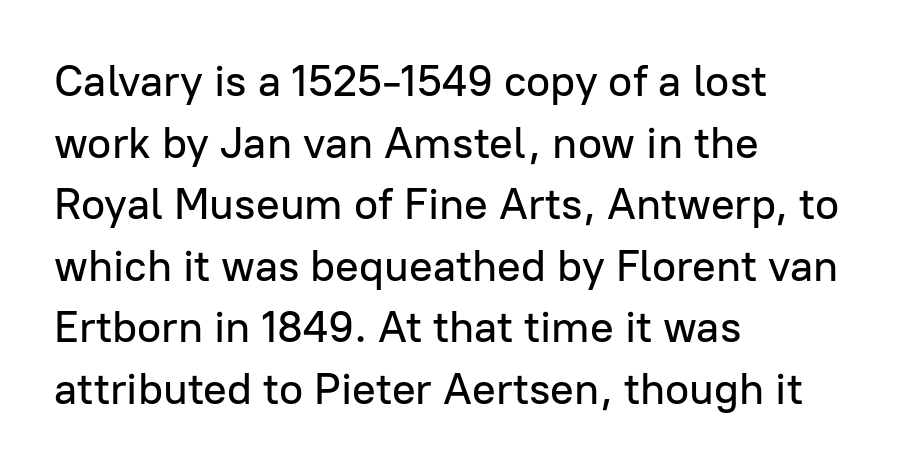
There is no visible air inserted between adjacent glyphs. The glyphs are unaccompanied by any horizontal stroke below them. Do the characters align in a grid? No, the font is proportional. Each new line begins a customary step beneath the previous one.
